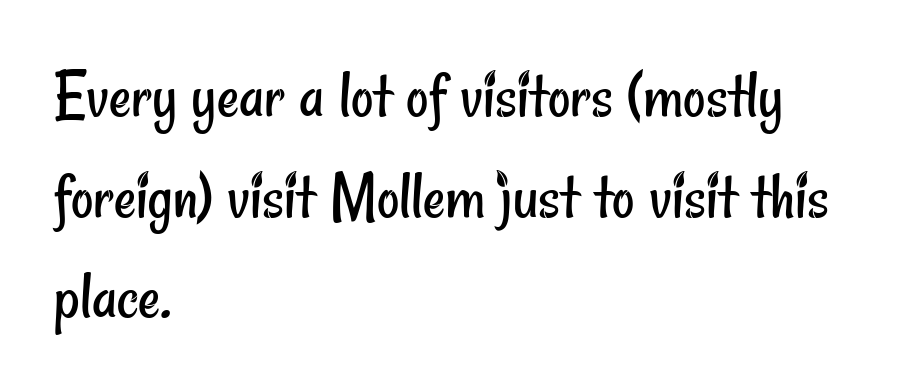
Has an underline been added? It has not. Here the glyphs are tracked normally, forming tight word shapes. Is the stroke heavy? The answer is a plain regular-or-lighter. Vertical spacing — default.
